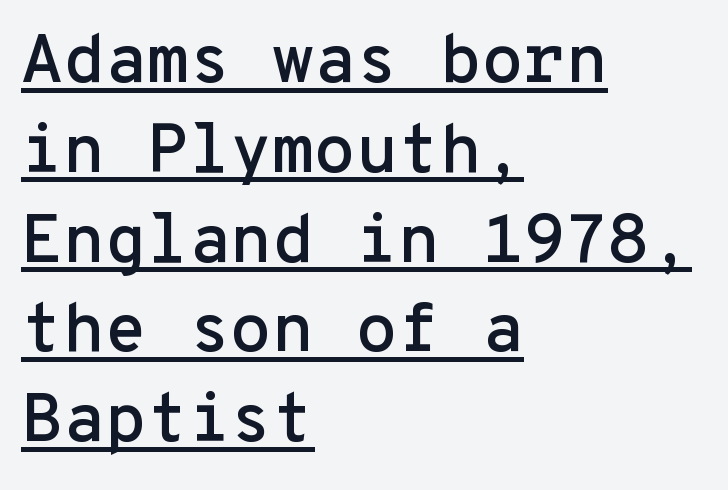
Vertical spacing — default. Ordinary non-slanted type is in use. Think of a typewriter: that constant character pitch is what you see here. This sample is left-justified, so line endings fall wherever the words run out. Glance below the letters and you will spot a drawn line.
